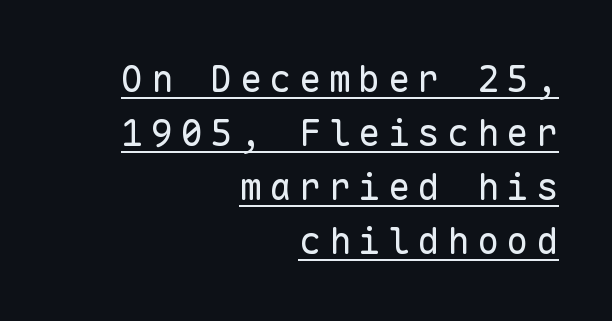
The image shows 37 px regular-weight sans-serif type, upright, monospaced; set right-aligned, normal line spacing (1.46x), unusually wide letter spacing (+0.2 em), underlined; low stroke contrast and a medium x-height.
